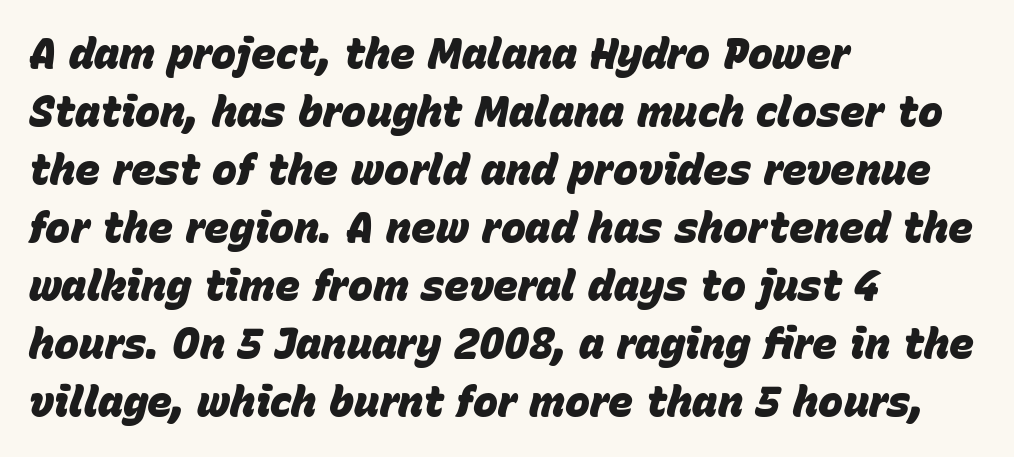
{"italic": "yes", "lean": "right", "slant_degrees": 15, "bold": "yes", "weight": "heavy", "width": "normal", "stroke_contrast": "low", "x_height": "large", "monospaced": "no", "underline": "no", "align": "left", "line_spacing": "normal", "line_spacing_ratio": 1.38, "letter_spacing": "normal", "letter_spacing_em": 0.0, "glyph_px": 42}
